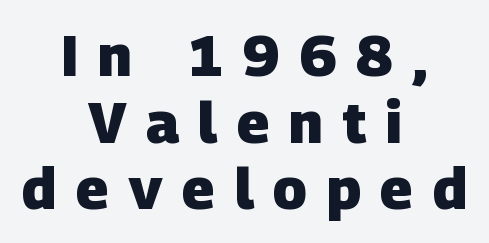
{"serif": "no", "bold": "yes", "weight": "heavy", "width": "normal", "stroke_contrast": "low", "x_height": "large", "monospaced": "no", "underline": "no", "align": "center", "line_spacing_ratio": 1.17, "letter_spacing": "wide", "letter_spacing_em": 0.34, "glyph_px": 57}
